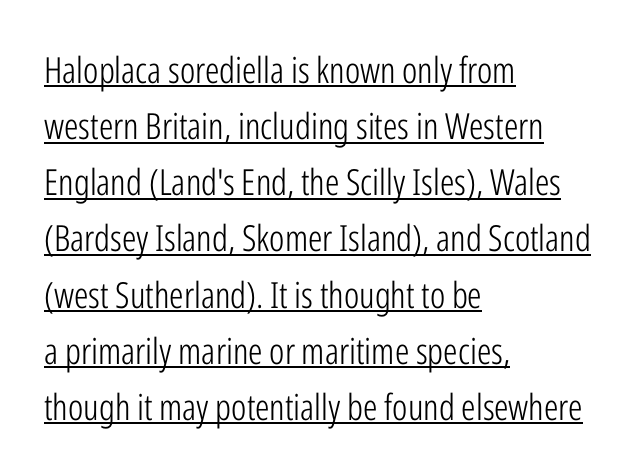
Q: Is the text bold? A: No.
Q: Is the text italic (slanted)? A: No, it is upright.
Q: Is the typeface a serif or a sans-serif typeface? A: Sans-serif.
Q: Is the text underlined? A: Yes.
Q: How is the paragraph aligned? A: Left-aligned.
Q: Is the spacing between letters normal or unusually wide? A: Normal.
Q: Is the spacing between lines tight, normal or loose? A: Normal.
Q: Width (condensed, normal, or wide)? A: Condensed.
Q: Stroke contrast? A: Low.
Q: x-height? A: Medium.
Q: Monospaced? A: No.
